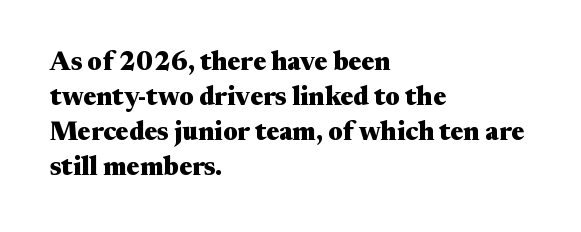
Q: Is the text bold? A: Yes.
Q: Is the text italic (slanted)? A: No, it is upright.
Q: Is the text underlined? A: No.
Q: How is the paragraph aligned? A: Left-aligned.
Q: Is the spacing between letters normal or unusually wide? A: Normal.
Q: Is the spacing between lines tight, normal or loose? A: Normal.
